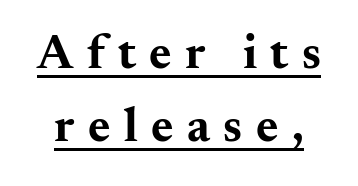
Q: Is the text bold? A: Yes.
Q: Is the text italic (slanted)? A: No, it is upright.
Q: Is the typeface a serif or a sans-serif typeface? A: Serif.
Q: Is the text underlined? A: Yes.
Q: Is the spacing between letters normal or unusually wide? A: Unusually wide.
Q: Is the spacing between lines tight, normal or loose? A: Normal.
Q: Width (condensed, normal, or wide)? A: Wide.
Q: Stroke contrast? A: Medium.
Q: x-height? A: Small.
Q: Monospaced? A: No.
